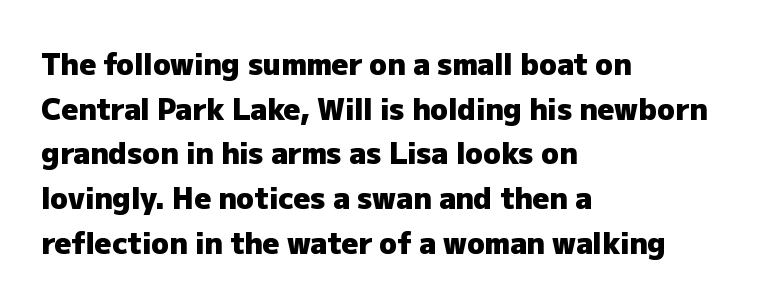
Compared with an ordinary text face, these strokes are far heavier — a full bold. One-word summary of the alignment: left. Looks like regular typesetting: each glyph gets only the width it needs. The passage shown is typeset with a sans-serif family. This is the regular roman posture of the typeface. Observe the ordinary spacing: letters are neighbours, not strangers.
